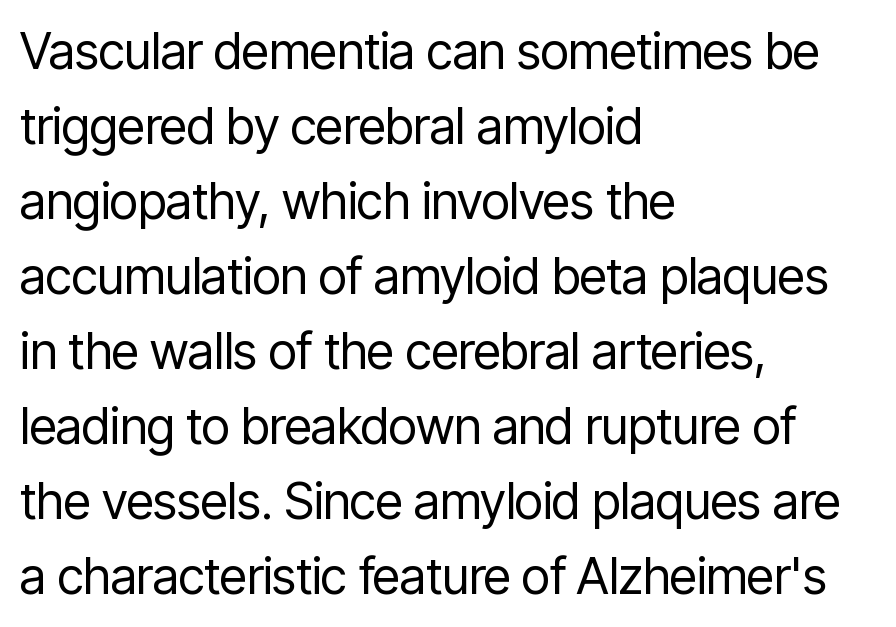
The image shows 50 px regular-weight, condensed sans-serif type, upright; set left-aligned, normal line spacing (1.5x), normal letter spacing, not underlined; low stroke contrast and a medium x-height.
